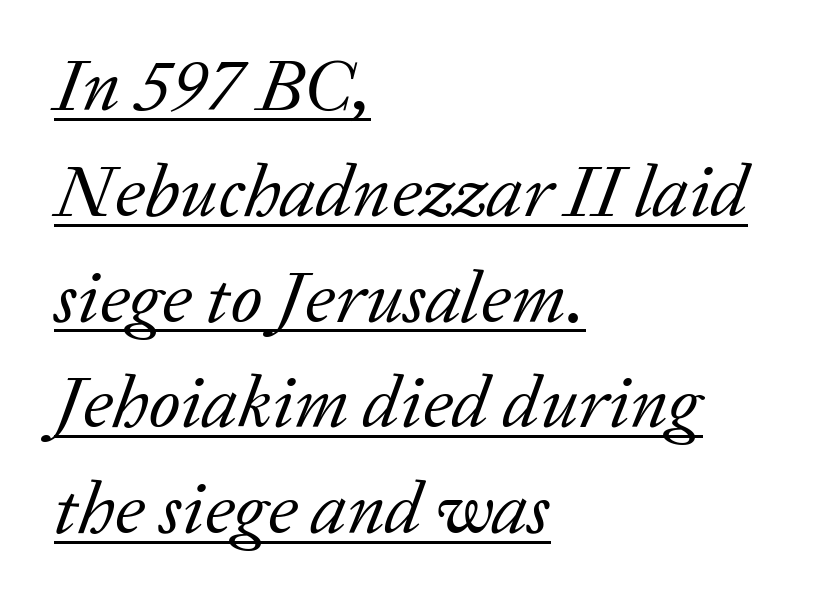
Successive baselines arrive at the customary interval. Like a heading marked for emphasis, these lines bear an underscore. The passage shown is not bold in any degree. Is this a fixed-width face? No — the glyphs have proportional, varying widths. A typesetter would call this zero additional tracking. In terms of letterform style, serifs are clearly present.
